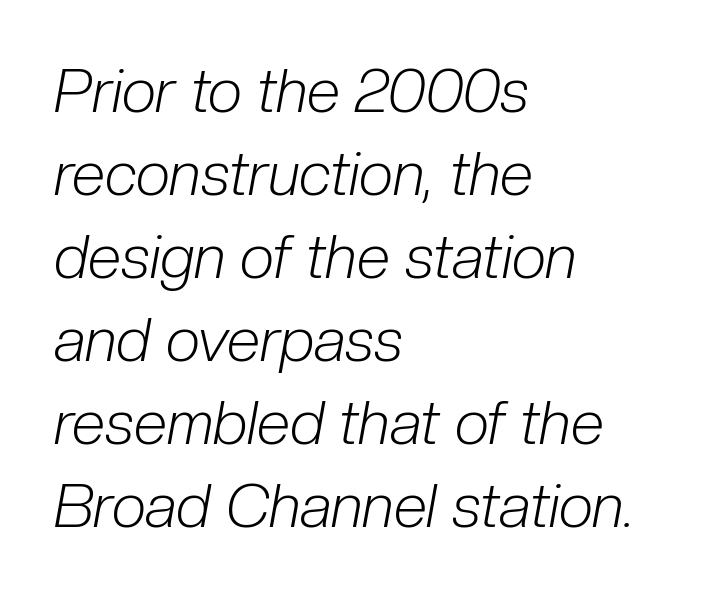
The image shows 61 px light, condensed type, italic (leaning right); set left-aligned, normal line spacing (1.36x), normal letter spacing, not underlined; low stroke contrast and a medium x-height.
